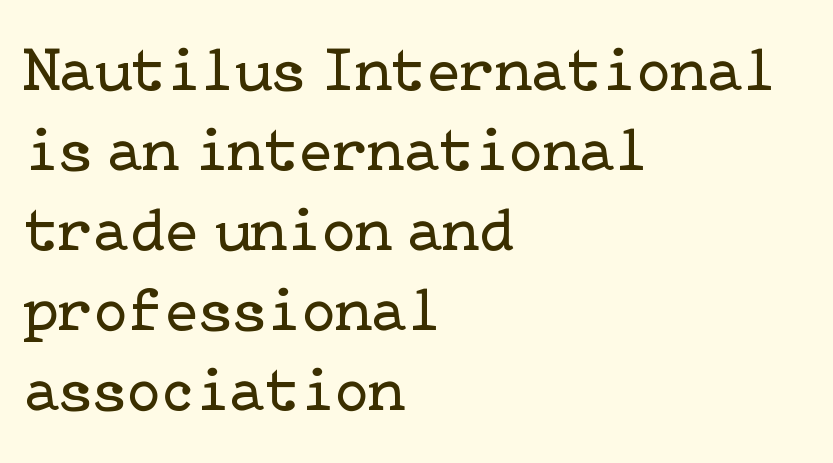
A clean baseline with only descenders dipping below it. Default kerning and tracking; the words read as compact shapes. These lines sit exactly where default settings would place them. This is not heavy type; no bold has been used. Line beginnings align vertically; line endings do not. The letters carry serifs — small finishing strokes at the ends of their stems.
